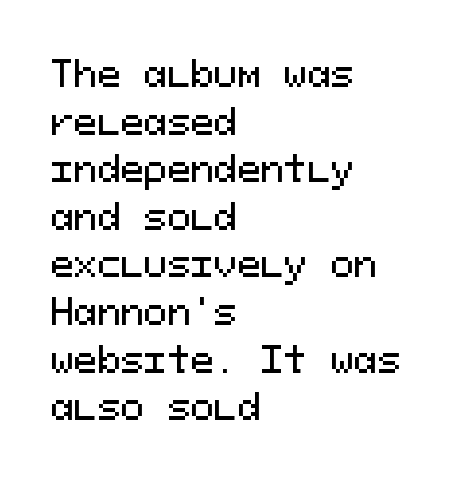
The image shows 35 px sans-serif type, upright, monospaced; set left-aligned, normal line spacing (1.36x), normal letter spacing, not underlined; medium stroke contrast and a medium x-height.
